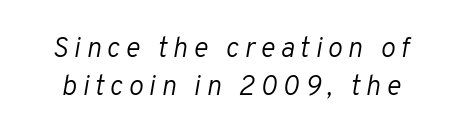
Words float on clear page, feet unadorned. The face used here is proportionally spaced, like ordinary book or web type. Compared with typical paragraphs, the rows here are spaced about the same. There's an unmistakable incline to the writing here. Is this a heavy cut? Hardly; it is regular or lighter. Is the letter spacing exaggerated? Yes — the characters are pushed far apart.
